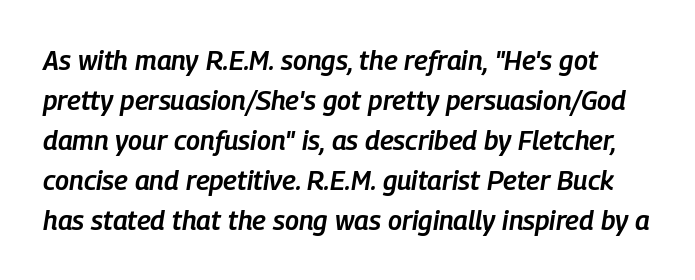
Q: Is the text bold? A: Semi-bold.
Q: Is the text italic (slanted)? A: Yes, it leans right by about 9 degrees.
Q: Is the text underlined? A: No.
Q: Is the spacing between letters normal or unusually wide? A: Normal.
Q: Is the spacing between lines tight, normal or loose? A: Normal.
